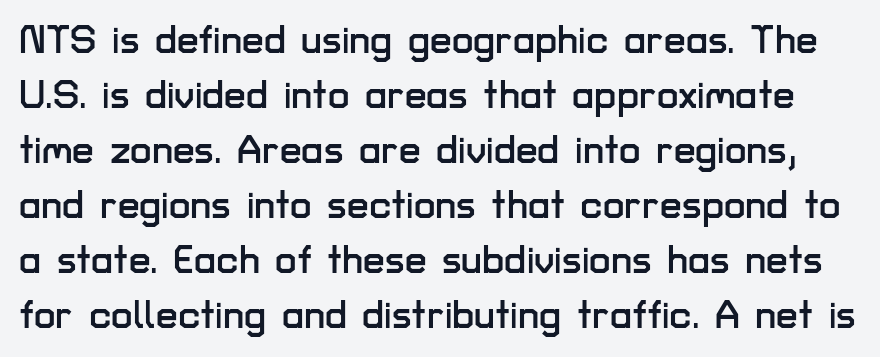
The image shows 39 px sans-serif type, upright; set normal line spacing (1.41x), normal letter spacing, not underlined; low stroke contrast and a medium x-height.
